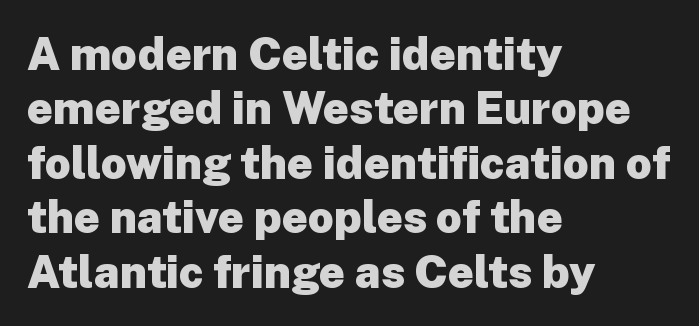
{"serif": "no", "italic": "no", "bold": "yes", "weight": "heavy", "width": "normal", "stroke_contrast": "low", "x_height": "medium", "monospaced": "no", "underline": "no", "align": "left", "line_spacing_ratio": 1.21, "letter_spacing": "normal", "letter_spacing_em": 0.0, "glyph_px": 45}
